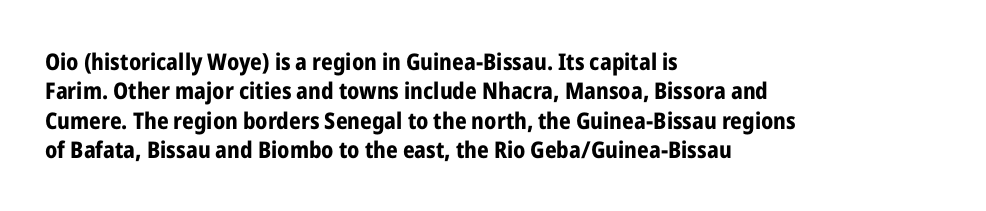
Q: Is the text bold? A: Yes.
Q: Is the text italic (slanted)? A: No, it is upright.
Q: Is the text underlined? A: No.
Q: How is the paragraph aligned? A: Left-aligned.
Q: Is the spacing between letters normal or unusually wide? A: Normal.
Q: Is the spacing between lines tight, normal or loose? A: Normal.
